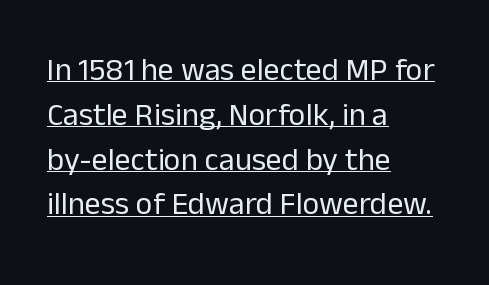
Horizontally, the lines are justified to the leading edge only. This sample has the flowing, uneven cadence of proportional lettering. These lines are composed in type without serifs. Notice how a bar underscores the lettering throughout.
